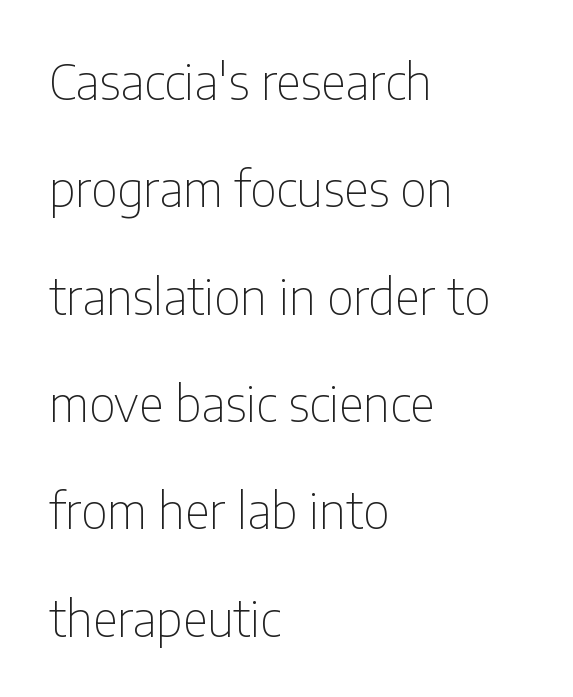
Q: Is the text bold? A: No.
Q: Is the text italic (slanted)? A: No, it is upright.
Q: Is the typeface a serif or a sans-serif typeface? A: Sans-serif.
Q: Is the text underlined? A: No.
Q: How is the paragraph aligned? A: Left-aligned.
Q: Is the spacing between letters normal or unusually wide? A: Normal.
Q: Is the spacing between lines tight, normal or loose? A: Loose.
Q: Width (condensed, normal, or wide)? A: Condensed.
Q: Stroke contrast? A: Low.
Q: x-height? A: Medium.
Q: Monospaced? A: No.
